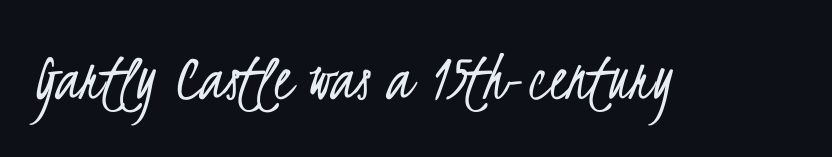
{"serif": "no", "bold": "no", "weight": "light", "width": "condensed", "stroke_contrast": "low", "x_height": "small", "monospaced": "no", "underline": "no", "letter_spacing": "normal", "letter_spacing_em": 0.0, "glyph_px": 72}
